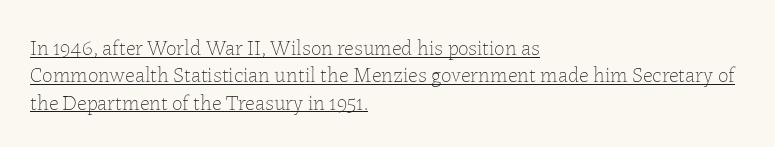
{"italic": "no", "bold": "no", "underline": "yes", "align": "left", "line_spacing": "normal", "line_spacing_ratio": 1.3, "letter_spacing": "normal", "letter_spacing_em": 0.0, "glyph_px": 21}
